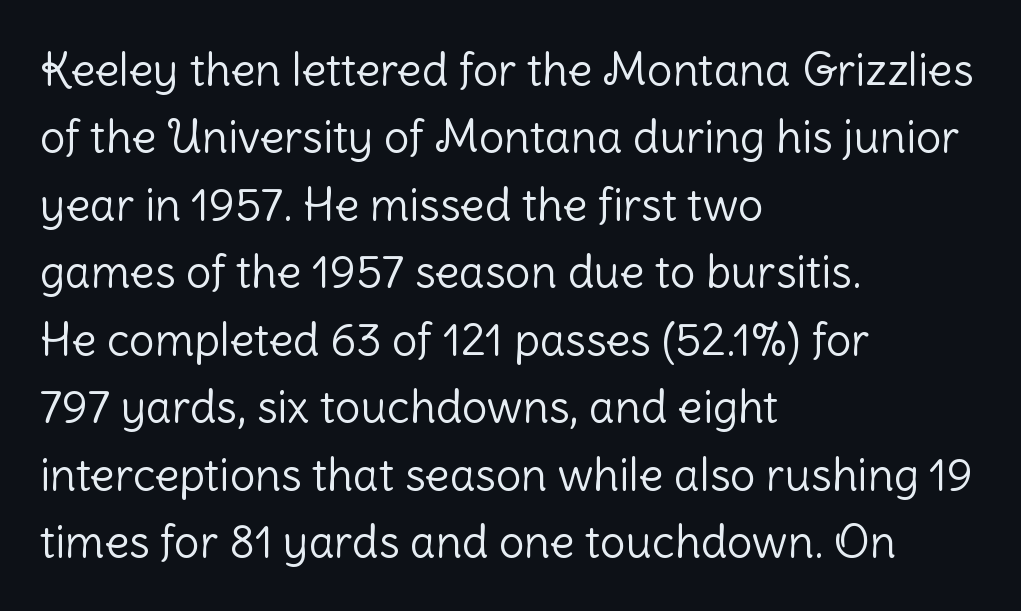
{"serif": "no", "italic": "no", "bold": "no", "weight": "light", "width": "normal", "stroke_contrast": "low", "x_height": "medium", "monospaced": "no", "underline": "no", "align": "left", "line_spacing": "normal", "line_spacing_ratio": 1.5, "letter_spacing": "normal", "letter_spacing_em": 0.0, "glyph_px": 45}
